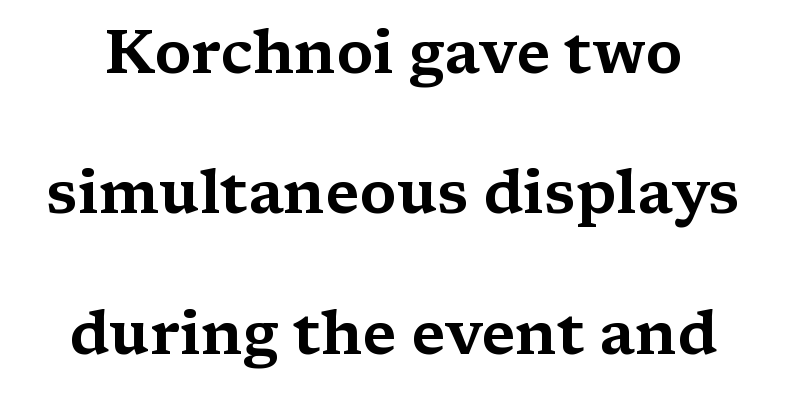
The image shows 60 px wide serif type, upright; set loose line spacing (2.34x), normal letter spacing, not underlined; medium stroke contrast and a medium x-height.
